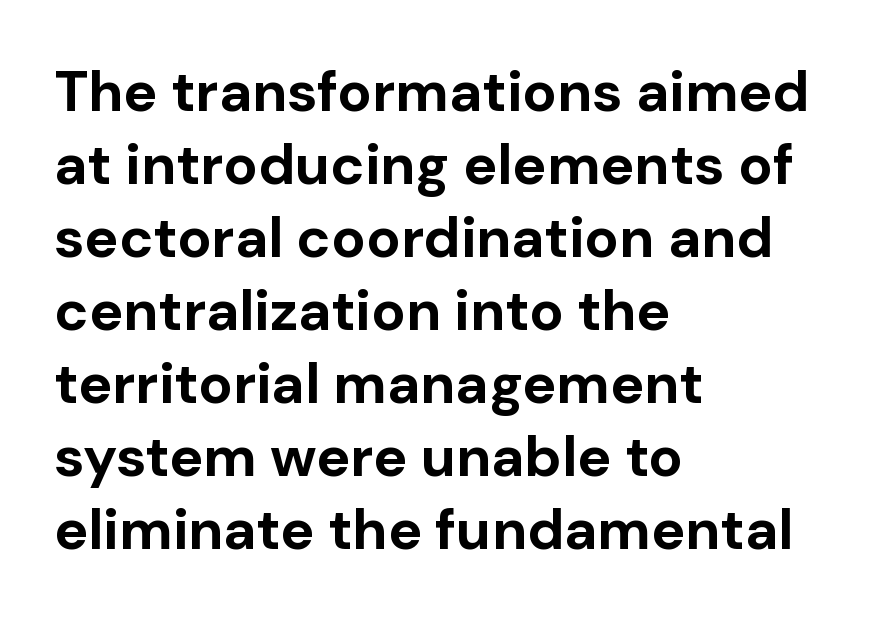
Does extra space separate the letters? No, they use regular spacing. How heavy is the stroke? Heavy — this is a bold. Notice how descenders clear the ascenders below comfortably — that's standard leading. Nope, not italic — everything's standing straight. Unmarked baselines from the first word to the last. Each letter keeps its own natural width here, so spacing adapts to shape.
